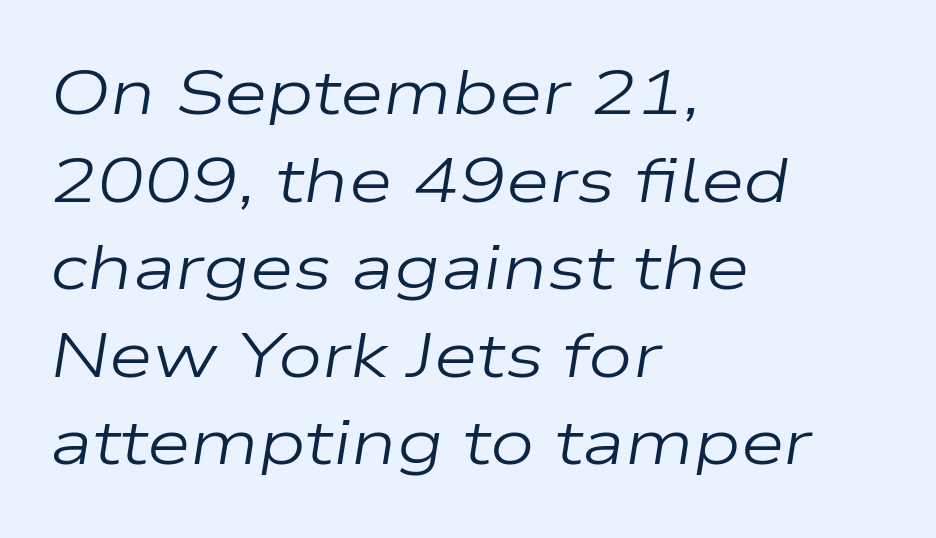
The line texture is even and compact thanks to regular tracking. Weight: in the light-to-regular range. Horizontal bands of white between lines are of average thickness. The lettering tilts uniformly, giving the passage an italic look. The area under the type is left untouched. These lines are rendered in a variable-pitch font.
